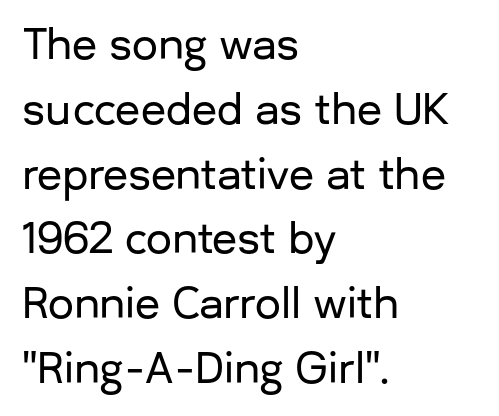
Q: Is the text italic (slanted)? A: No, it is upright.
Q: Is the typeface a serif or a sans-serif typeface? A: Sans-serif.
Q: Is the text underlined? A: No.
Q: How is the paragraph aligned? A: Left-aligned.
Q: Is the spacing between letters normal or unusually wide? A: Normal.
Q: Is the spacing between lines tight, normal or loose? A: Normal.
Q: Width (condensed, normal, or wide)? A: Normal.
Q: Stroke contrast? A: Low.
Q: x-height? A: Medium.
Q: Monospaced? A: No.
